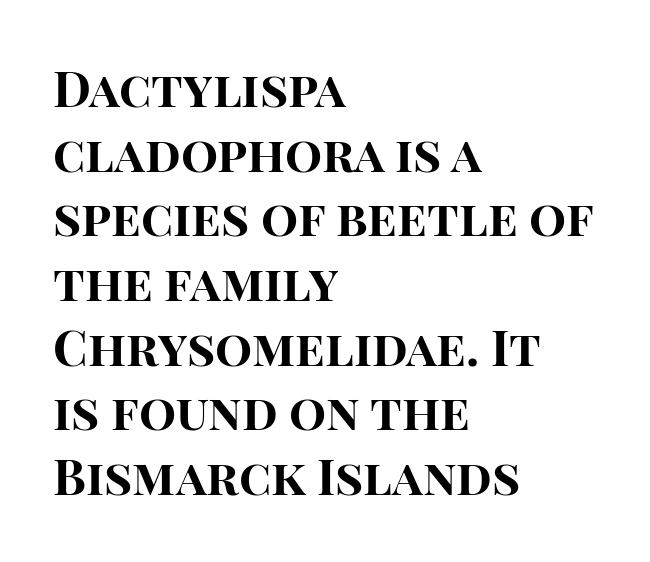
The image shows 49 px bold sans-serif type, upright; set left-aligned, normal line spacing (1.32x), normal letter spacing, not underlined; high stroke contrast and a large x-height.
